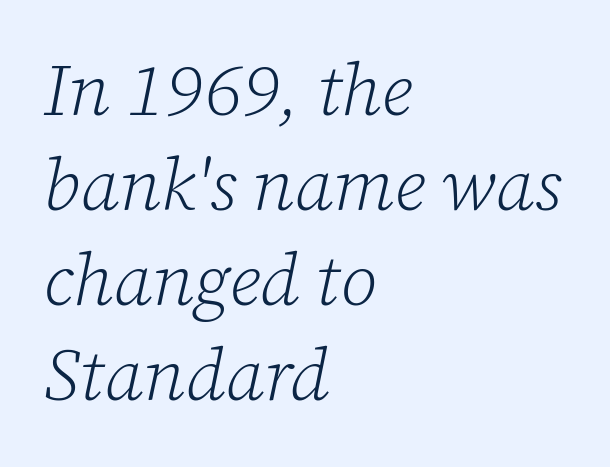
These lines sit exactly where default settings would place them. The typeface has the unassuming heft of standard copy or less. Looking at the ascenders, they clearly lean. Check under the words: just untouched page.
